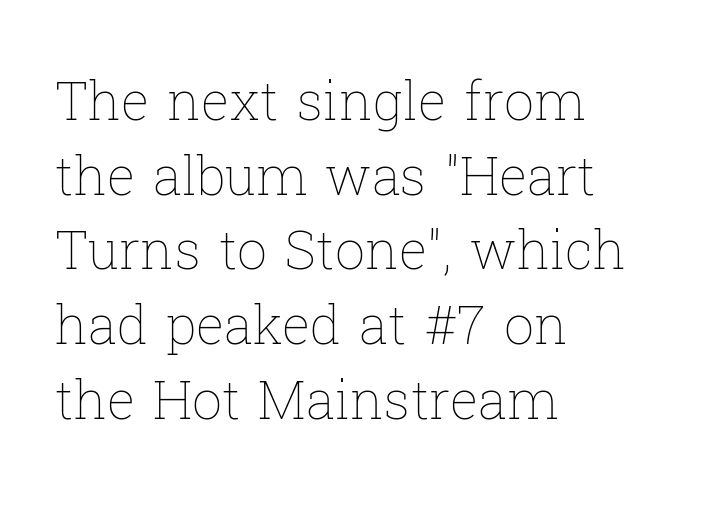
The image shows 53 px thin type, upright; set left-aligned, normal line spacing (1.41x), normal letter spacing, not underlined; low stroke contrast and a medium x-height.
